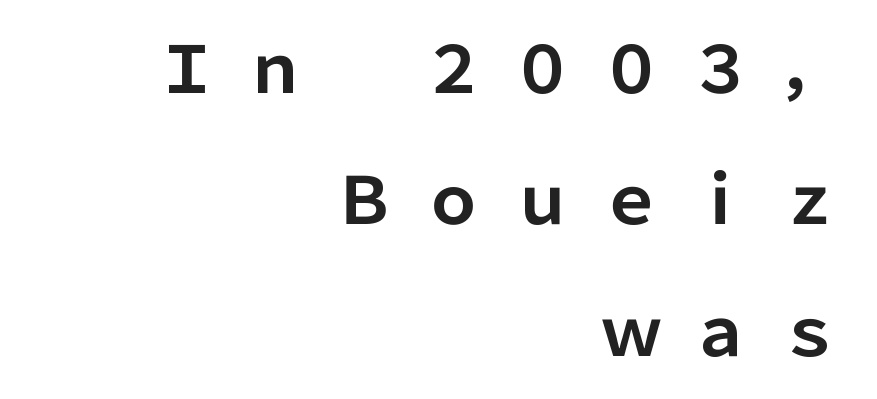
Q: Is the text bold? A: Yes.
Q: Is the text italic (slanted)? A: No, it is upright.
Q: Is the typeface a serif or a sans-serif typeface? A: Sans-serif.
Q: Is the text underlined? A: No.
Q: How is the paragraph aligned? A: Right-aligned.
Q: Is the spacing between letters normal or unusually wide? A: Unusually wide.
Q: Is the spacing between lines tight, normal or loose? A: Loose.
Q: Width (condensed, normal, or wide)? A: Normal.
Q: Stroke contrast? A: Low.
Q: x-height? A: Medium.
Q: Monospaced? A: No.
